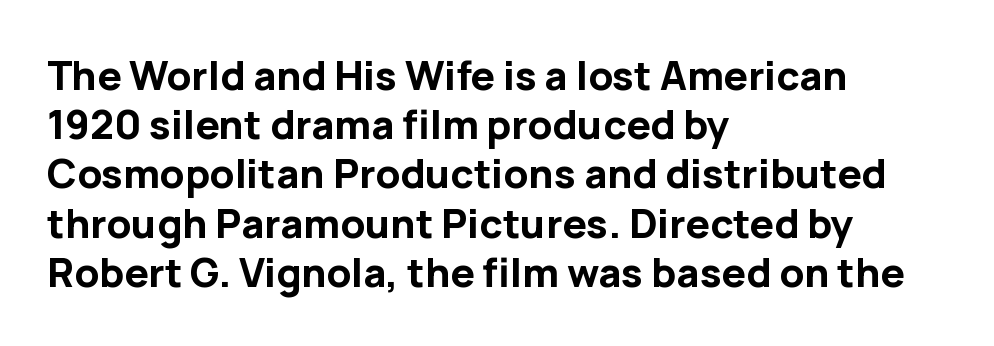
Q: Is the text bold? A: Yes.
Q: Is the text italic (slanted)? A: No, it is upright.
Q: Is the typeface a serif or a sans-serif typeface? A: Sans-serif.
Q: Is the text underlined? A: No.
Q: How is the paragraph aligned? A: Left-aligned.
Q: Is the spacing between letters normal or unusually wide? A: Normal.
Q: Width (condensed, normal, or wide)? A: Normal.
Q: Stroke contrast? A: Low.
Q: x-height? A: Medium.
Q: Monospaced? A: No.
